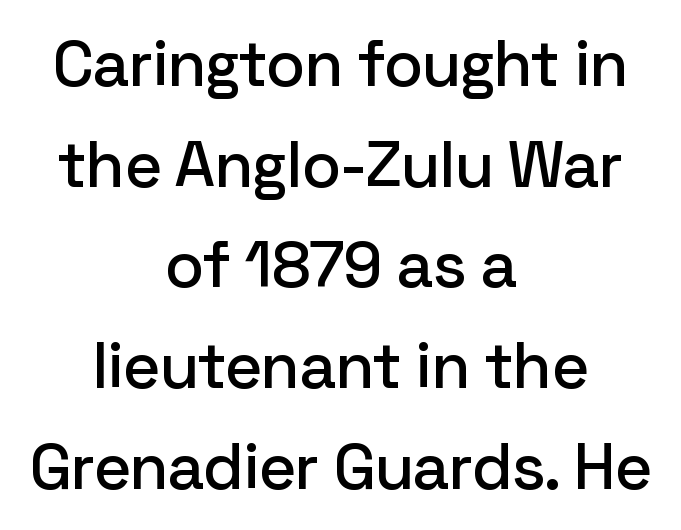
The face used here is rendered with its standard letterfit. The letters advance in unequal steps, a hallmark of proportional type. Descenders hang freely into open space. Centered paragraph, ragged on both sides. Designer's note — italics off, roman on.
